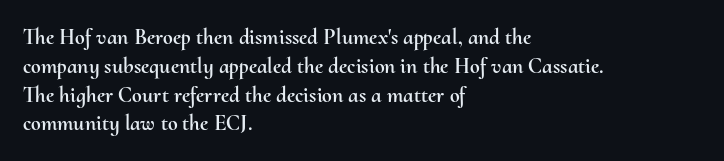
{"italic": "no", "underline": "no", "align": "left", "line_spacing": "normal", "line_spacing_ratio": 1.31, "letter_spacing": "normal", "letter_spacing_em": 0.0, "glyph_px": 22}
